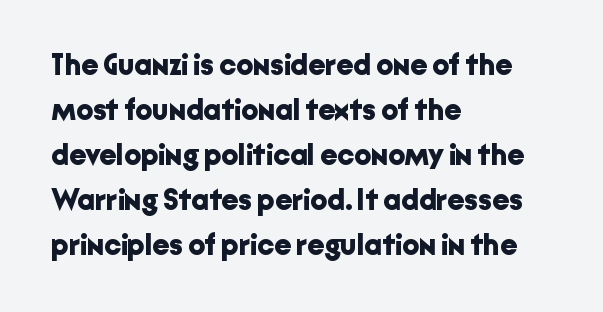
Q: Is the text bold? A: Yes.
Q: Is the text italic (slanted)? A: No, it is upright.
Q: Is the typeface a serif or a sans-serif typeface? A: Sans-serif.
Q: Is the text underlined? A: No.
Q: How is the paragraph aligned? A: Left-aligned.
Q: Is the spacing between letters normal or unusually wide? A: Normal.
Q: Is the spacing between lines tight, normal or loose? A: Normal.
Q: Width (condensed, normal, or wide)? A: Normal.
Q: Stroke contrast? A: Low.
Q: x-height? A: Medium.
Q: Monospaced? A: No.
